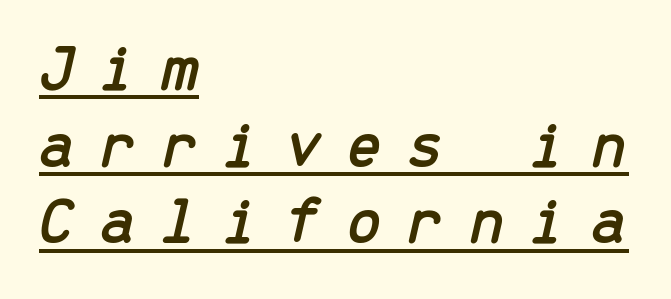
The image shows 66 px text type, italic (leaning right), monospaced; set left-aligned, line spacing 1.16x, unusually wide letter spacing (+0.37 em), underlined; low stroke contrast and a medium x-height.
